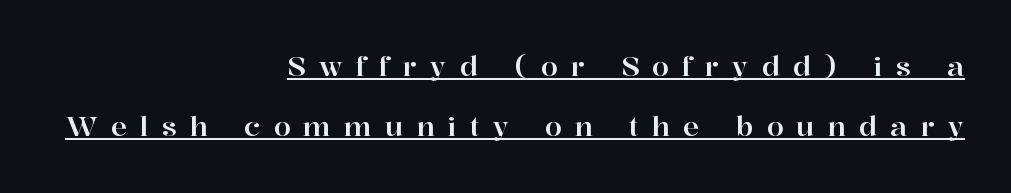
{"italic": "no", "underline": "yes", "align": "right", "line_spacing": "loose", "line_spacing_ratio": 2.24, "letter_spacing": "wide", "letter_spacing_em": 0.49, "glyph_px": 27}
